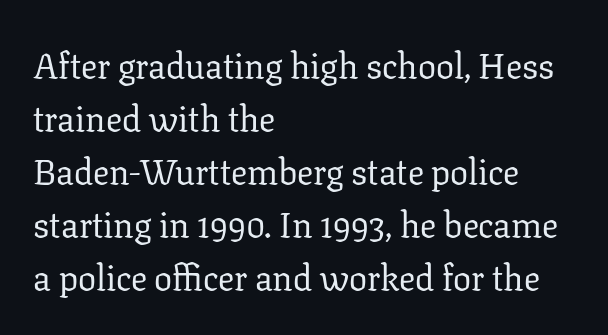
{"serif": "yes", "italic": "no", "bold": "no", "weight": "regular", "width": "normal", "stroke_contrast": "low", "x_height": "medium", "monospaced": "no", "underline": "no", "align": "left", "line_spacing": "normal", "line_spacing_ratio": 1.47, "letter_spacing": "normal", "letter_spacing_em": 0.0, "glyph_px": 36}
